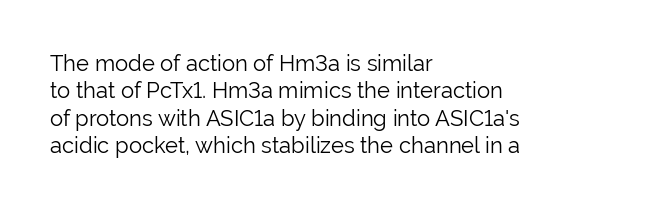
{"italic": "no", "bold": "no", "underline": "no", "align": "left", "line_spacing_ratio": 1.24, "letter_spacing": "normal", "letter_spacing_em": 0.0, "glyph_px": 22}
